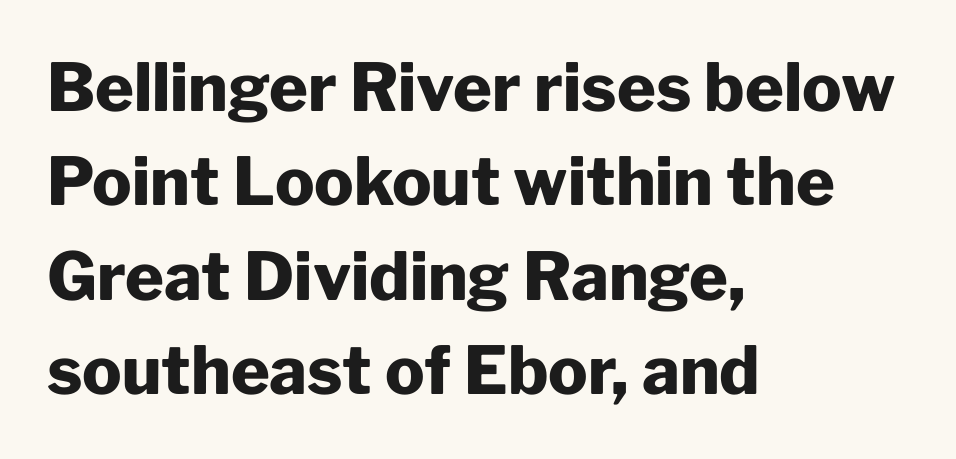
{"serif": "no", "italic": "no", "bold": "yes", "weight": "heavy", "width": "normal", "stroke_contrast": "low", "x_height": "medium", "monospaced": "no", "underline": "no", "align": "left", "line_spacing": "normal", "line_spacing_ratio": 1.43, "letter_spacing": "normal", "letter_spacing_em": 0.0, "glyph_px": 66}
